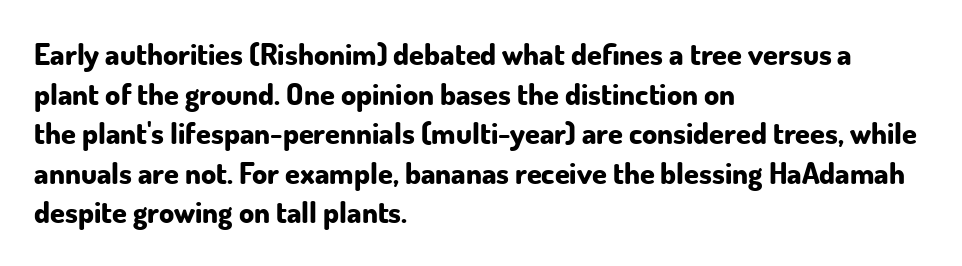
{"serif": "no", "italic": "no", "bold": "yes", "weight": "bold", "width": "normal", "stroke_contrast": "low", "x_height": "small", "monospaced": "no", "underline": "no", "align": "left", "line_spacing": "normal", "line_spacing_ratio": 1.32, "letter_spacing": "normal", "letter_spacing_em": 0.0, "glyph_px": 30}
